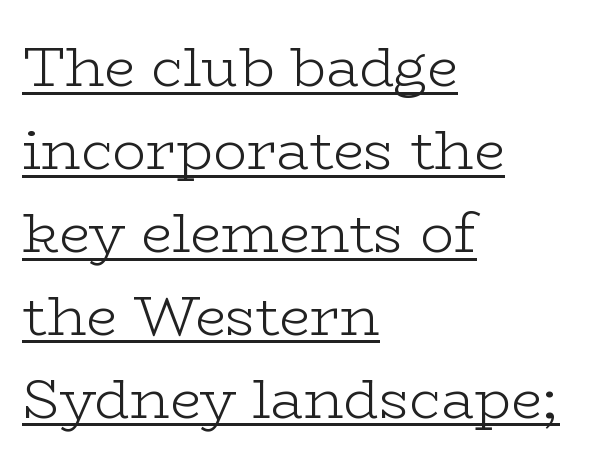
{"serif": "yes", "italic": "no", "bold": "no", "weight": "light", "width": "wide", "stroke_contrast": "low", "x_height": "medium", "monospaced": "no", "underline": "yes", "align": "left", "line_spacing": "normal", "line_spacing_ratio": 1.48, "letter_spacing": "normal", "letter_spacing_em": 0.0, "glyph_px": 56}
